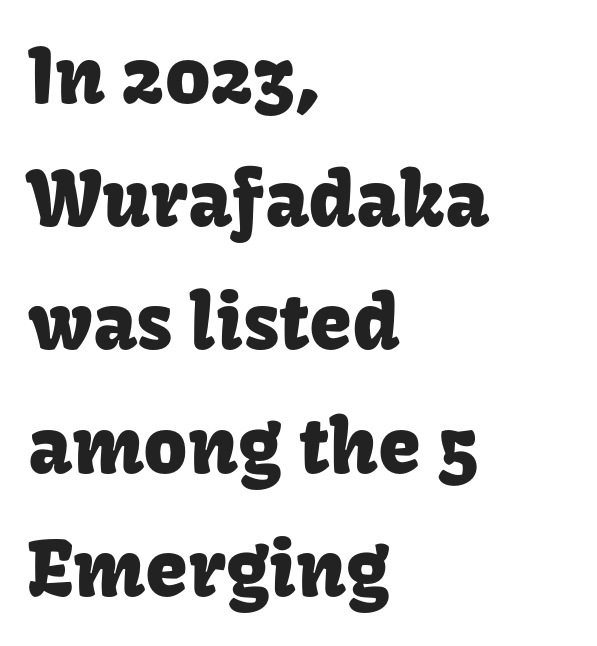
The image shows 77 px sans-serif type, upright; set left-aligned, normal line spacing (1.6x), normal letter spacing, not underlined; low stroke contrast and a medium x-height.
